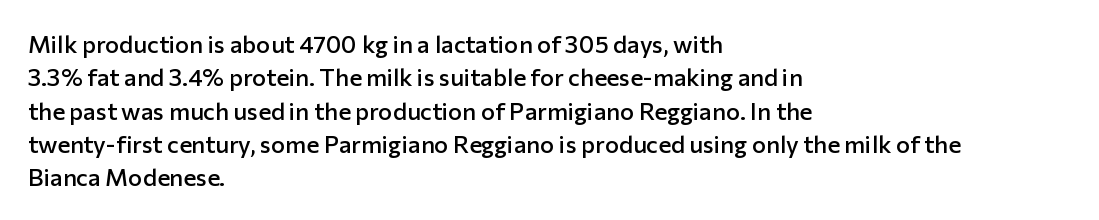
The image shows 24 px text type, upright; set left-aligned, normal line spacing (1.39x), normal letter spacing, not underlined.
